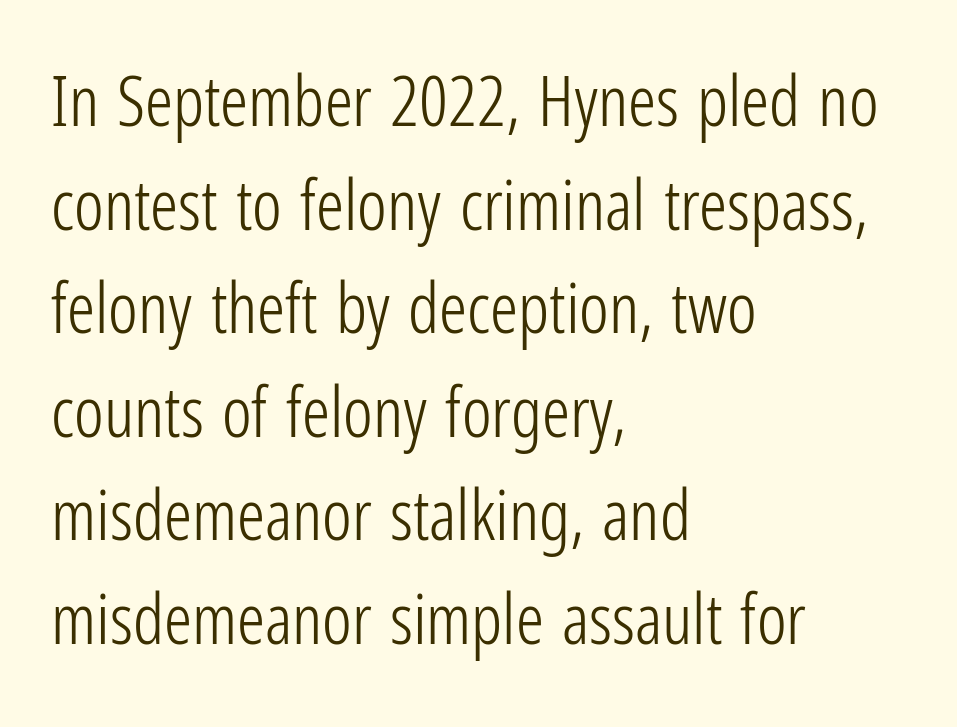
A classic flush-left, rag-right setting is used for this passage. The rendering keeps characters at their native spacing. The font sits on the lighter half of the weight spectrum, regular included. The passage shown stacks its lines at a standard gap. Looks like regular typesetting: each glyph gets only the width it needs. Just letters on the line, the space beneath them empty.
